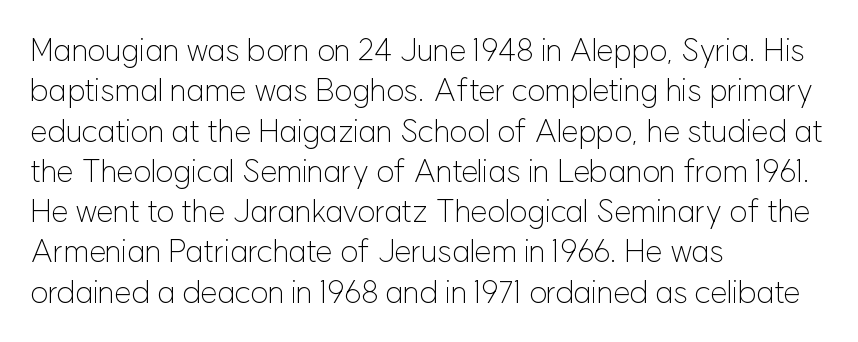
Here the designer chose a conventional face with non-uniform glyph widths. Notice how the stems are strictly vertical — no italics here. Heaviness? Minimal to ordinary, like unemphasized prose. Typeset ragged right — the left edge is the straight one. Note: no serifs on the glyphs.
